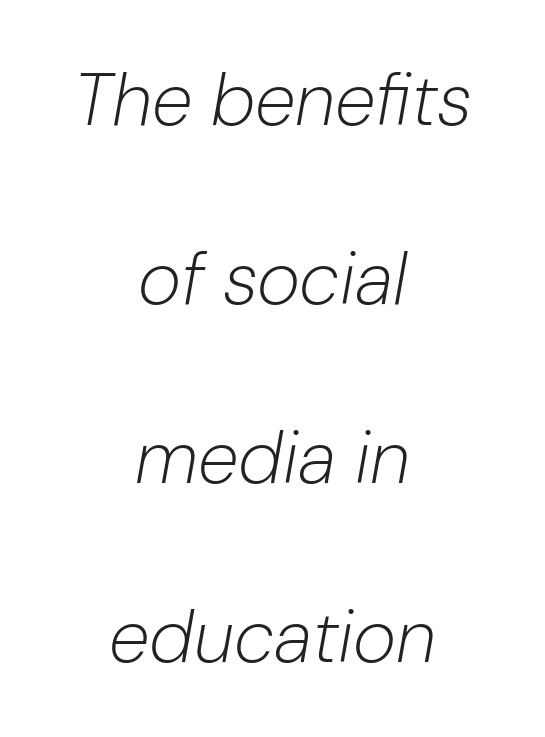
Is this a fixed-width face? No — the glyphs have proportional, varying widths. The tracking reads as untouched default to a designer's eye. How would I describe the line gaps? Wide and relaxed. The rendering applies a slant to the glyphs.
